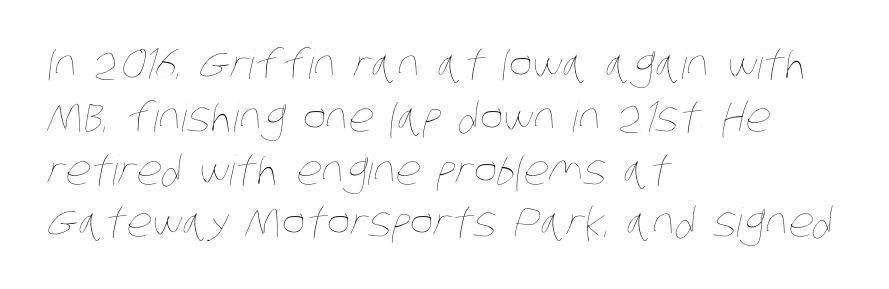
The image shows 40 px thin, condensed type; set left-aligned, normal line spacing (1.32x), normal letter spacing, not underlined; low stroke contrast and a large x-height.
